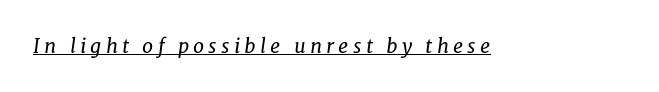
Q: Is the text bold? A: No.
Q: Is the text italic (slanted)? A: Yes, it leans right by about 8 degrees.
Q: Is the text underlined? A: Yes.
Q: Is the spacing between letters normal or unusually wide? A: Unusually wide.
